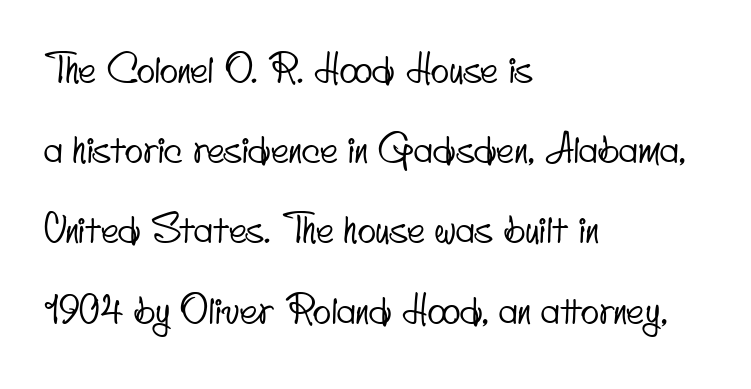
The image shows 38 px condensed sans-serif type; set left-aligned, loose line spacing (2.11x), normal letter spacing, not underlined; low stroke contrast and a small x-height.
